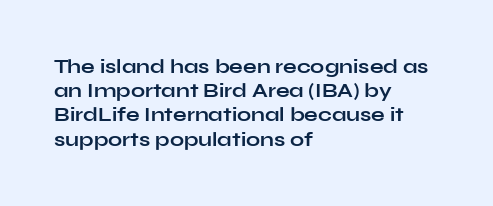
Q: Is the text bold? A: Yes.
Q: Is the text italic (slanted)? A: No, it is upright.
Q: Is the text underlined? A: No.
Q: How is the paragraph aligned? A: Left-aligned.
Q: Is the spacing between letters normal or unusually wide? A: Normal.
